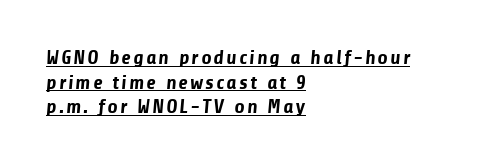
Students, observe the line beneath the letters — that is underlining. Does the weight exceed regular? Yes, all the way to bold. The paragraph has a hard left edge and a soft right edge.
